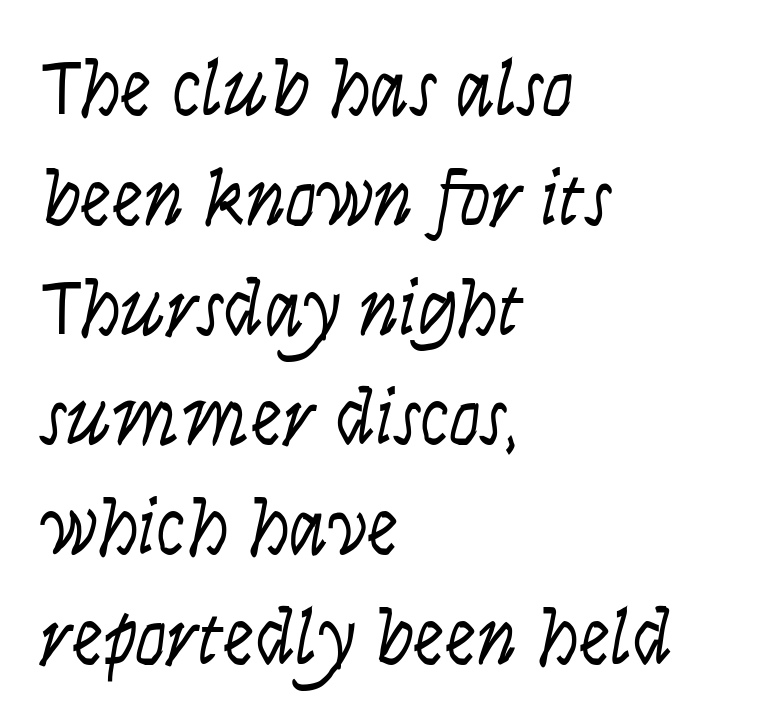
The image shows 79 px light, condensed sans-serif type; set left-aligned, normal line spacing (1.39x), normal letter spacing, not underlined; low stroke contrast and a large x-height.
